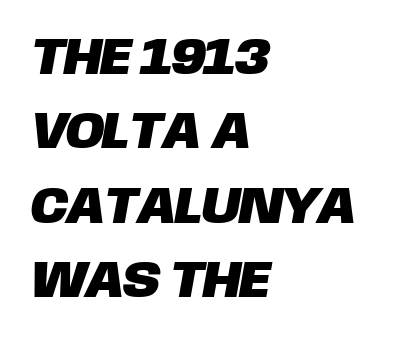
The image shows 52 px sans-serif type; set left-aligned, normal line spacing (1.43x), normal letter spacing, not underlined; low stroke contrast and a large x-height.
